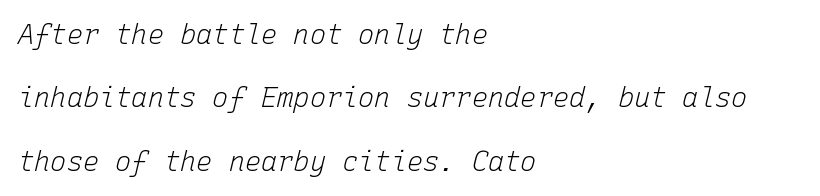
Q: Is the text bold? A: No.
Q: Is the text italic (slanted)? A: Yes, it leans right by about 15 degrees.
Q: Is the text underlined? A: No.
Q: How is the paragraph aligned? A: Left-aligned.
Q: Is the spacing between letters normal or unusually wide? A: Normal.
Q: Is the spacing between lines tight, normal or loose? A: Loose.
